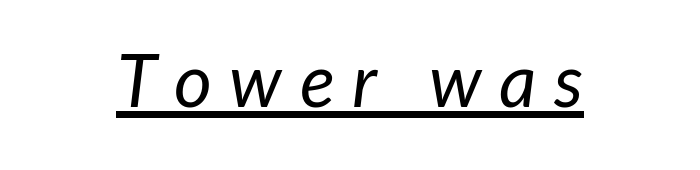
Q: Is the text bold? A: No.
Q: Is the text italic (slanted)? A: Yes, it leans right by about 7 degrees.
Q: Is the text underlined? A: Yes.
Q: Is the spacing between letters normal or unusually wide? A: Unusually wide.
Q: Width (condensed, normal, or wide)? A: Normal.
Q: Stroke contrast? A: Low.
Q: x-height? A: Medium.
Q: Monospaced? A: No.
